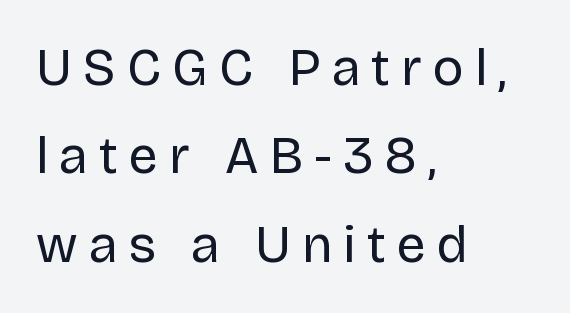
The image shows 52 px regular-weight sans-serif type, upright; set left-aligned, normal line spacing (1.7x), unusually wide letter spacing (+0.22 em), not underlined; low stroke contrast and a large x-height.
